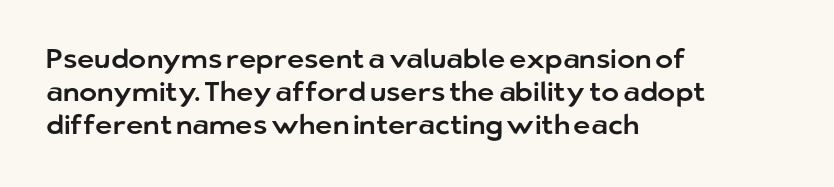
{"italic": "no", "underline": "no", "align": "left", "line_spacing_ratio": 1.23, "letter_spacing": "normal", "letter_spacing_em": 0.0, "glyph_px": 27}
